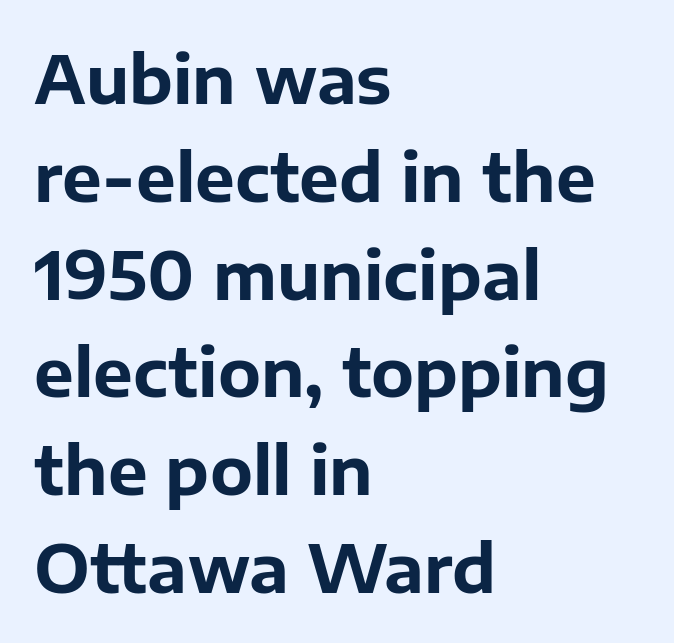
A typesetter would call this leading conventional body-copy spacing. Serif or sans? Sans — the stroke terminals are bare. Note the varied advance widths — an 'i' is clearly narrower than an 'm'. Style check: upright.
